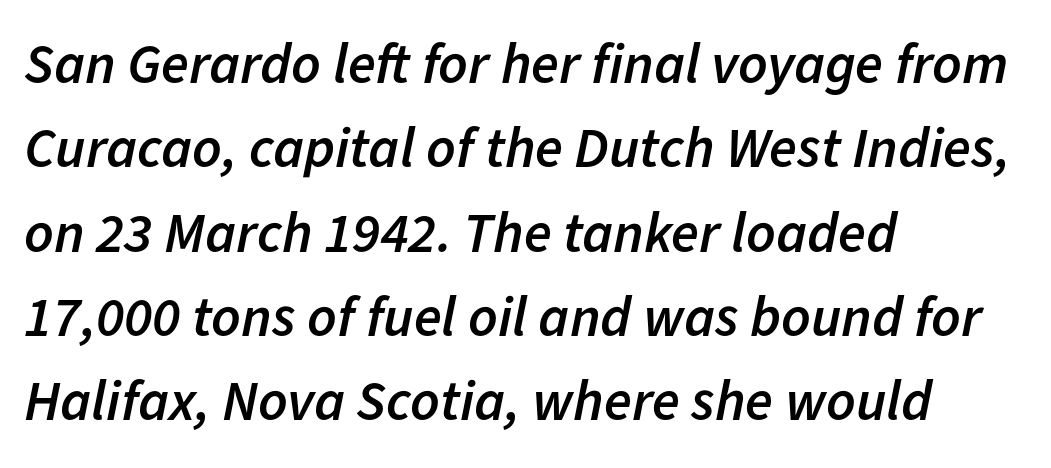
{"italic": "yes", "lean": "right", "slant_degrees": 11, "bold": "semi", "weight": "semibold", "width": "normal", "stroke_contrast": "low", "x_height": "medium", "monospaced": "no", "underline": "no", "align": "left", "line_spacing": "normal", "line_spacing_ratio": 1.48, "letter_spacing": "normal", "letter_spacing_em": 0.0, "glyph_px": 57}
